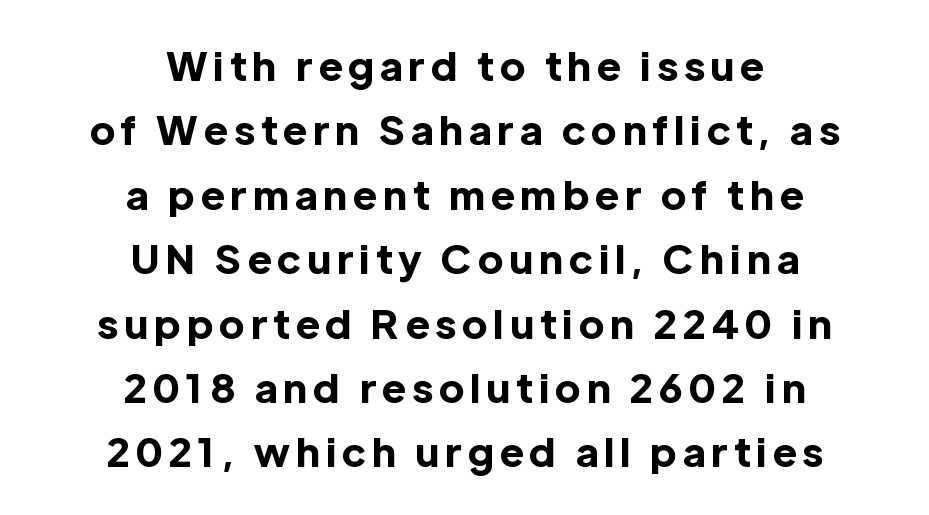
{"serif": "no", "italic": "no", "bold": "yes", "weight": "bold", "width": "normal", "x_height": "medium", "monospaced": "no", "underline": "no", "align": "center", "line_spacing": "normal", "line_spacing_ratio": 1.61, "glyph_px": 40}
